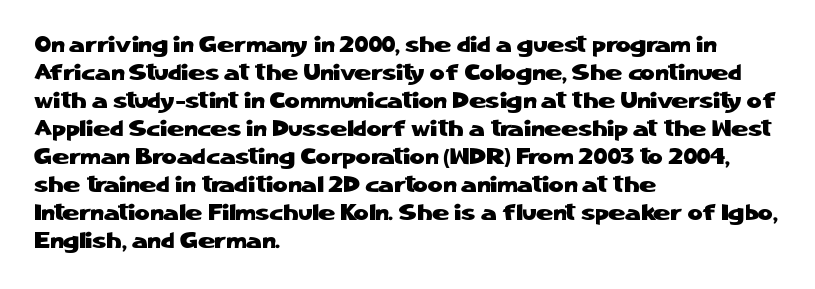
Look at the tracking — it's just the regular setting, nothing added. Caption: multi-line text, flush left, ragged right. Notice how the stems are strictly vertical — no italics here. A clean baseline with only descenders dipping below it.
